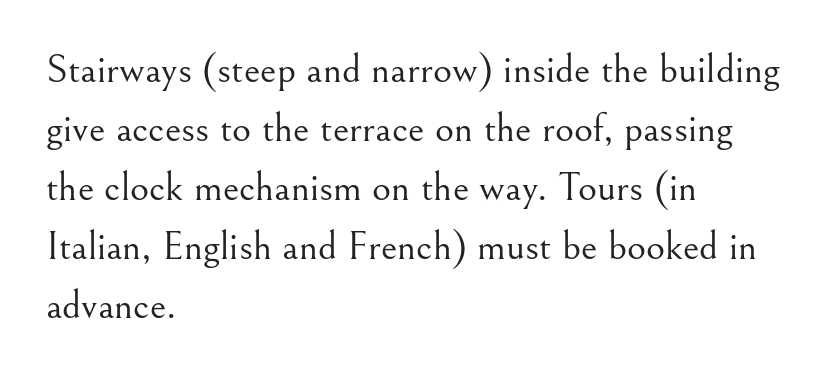
The image shows 41 px light serif type, upright; set left-aligned, normal line spacing (1.44x), normal letter spacing, not underlined; medium stroke contrast and a small x-height.
